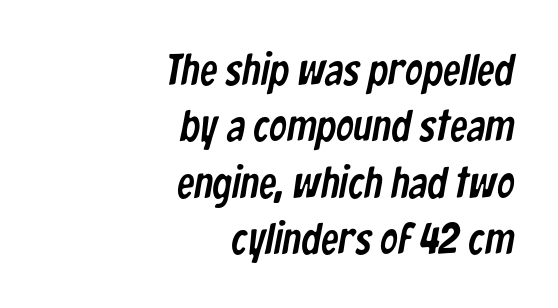
{"serif": "no", "width": "condensed", "stroke_contrast": "low", "x_height": "medium", "monospaced": "no", "underline": "no", "align": "right", "line_spacing": "normal", "line_spacing_ratio": 1.28, "letter_spacing": "normal", "letter_spacing_em": 0.0, "glyph_px": 44}
